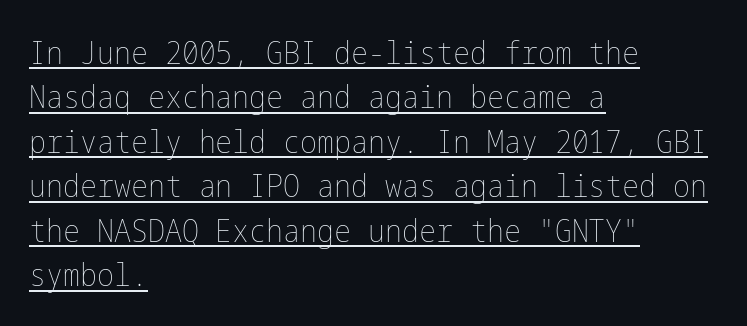
The image shows 32 px thin, condensed type, upright; set left-aligned, normal line spacing (1.39x), normal letter spacing, underlined; low stroke contrast and a medium x-height.
